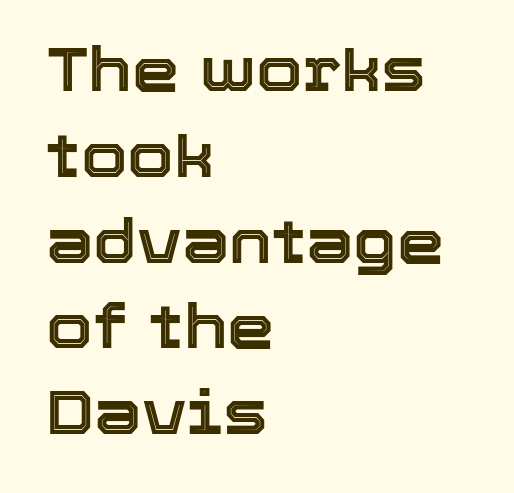
Q: Is the text italic (slanted)? A: No, it is upright.
Q: Is the text underlined? A: No.
Q: How is the paragraph aligned? A: Left-aligned.
Q: Is the spacing between letters normal or unusually wide? A: Normal.
Q: Is the spacing between lines tight, normal or loose? A: Normal.
Q: Width (condensed, normal, or wide)? A: Normal.
Q: x-height? A: Medium.
Q: Monospaced? A: No.
